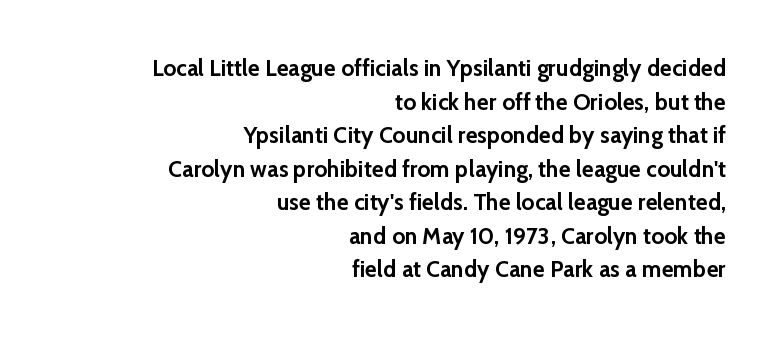
Does the copy run flush right? Yes — the right margin is perfectly even. Glance below the letters and you will spot only blank space. The horizontal fit of the characters is conventional and even. Look at the stroke-to-counter ratio: heavy, a bold.
